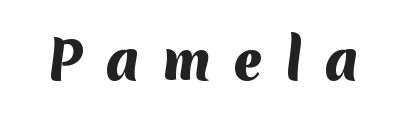
The image shows 52 px heavy sans-serif type; set unusually wide letter spacing (+0.42 em), not underlined; medium stroke contrast and a medium x-height.
